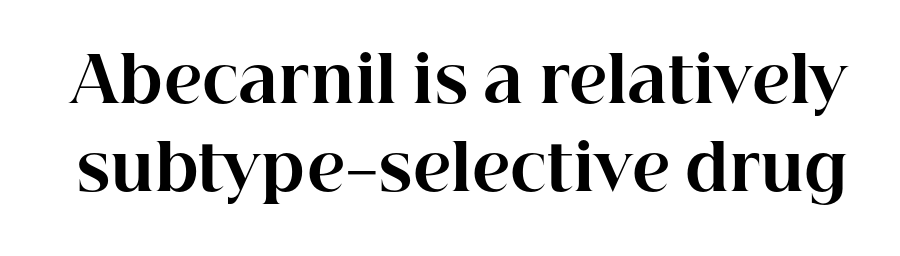
{"serif": "yes", "italic": "no", "bold": "yes", "weight": "bold", "width": "normal", "stroke_contrast": "high", "x_height": "medium", "monospaced": "no", "underline": "no", "line_spacing": "normal", "line_spacing_ratio": 1.39, "letter_spacing": "normal", "letter_spacing_em": 0.0, "glyph_px": 63}
